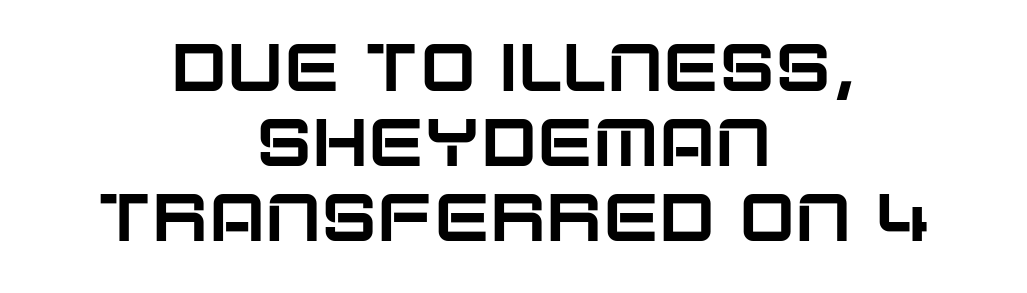
{"serif": "no", "italic": "no", "width": "normal", "stroke_contrast": "low", "x_height": "large", "monospaced": "no", "underline": "no", "align": "center", "line_spacing": "tight", "line_spacing_ratio": 1.12, "letter_spacing": "normal", "letter_spacing_em": 0.0, "glyph_px": 67}
